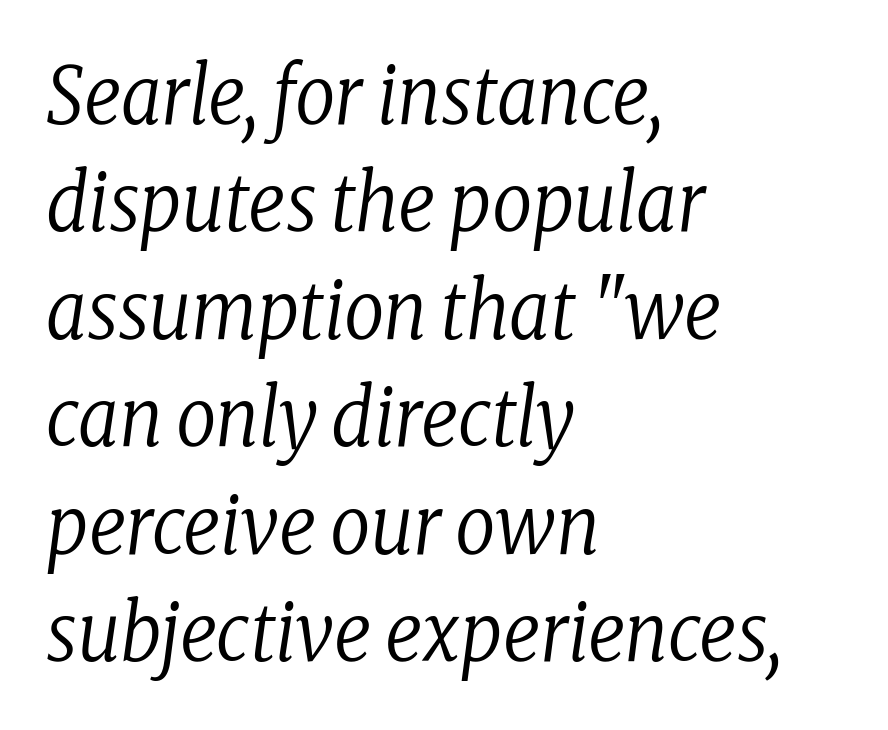
{"serif": "yes", "italic": "yes", "lean": "right", "slant_degrees": 8, "bold": "no", "weight": "regular", "width": "condensed", "stroke_contrast": "low", "x_height": "medium", "monospaced": "no", "underline": "no", "align": "left", "line_spacing": "normal", "line_spacing_ratio": 1.36, "letter_spacing": "normal", "letter_spacing_em": 0.0, "glyph_px": 79}
